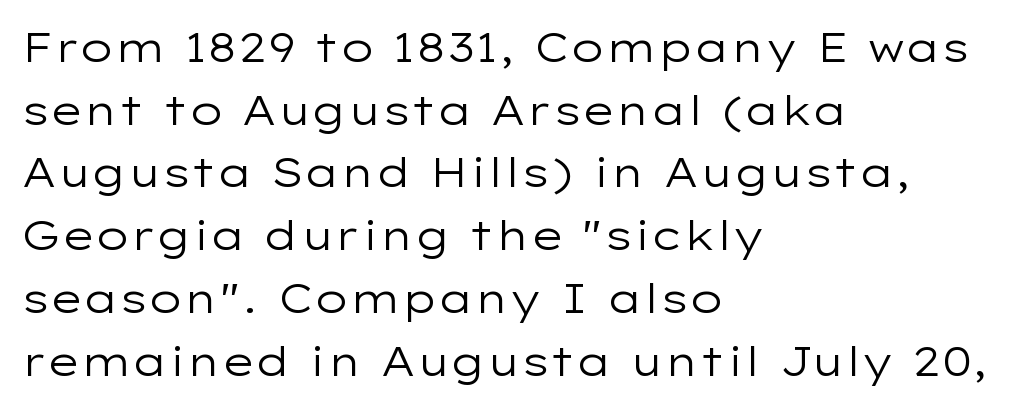
Think of a printed novel: that variable character pitch is what you see here. Honestly, the letter spacing is just normal — you wouldn't notice it. Posture: upright roman. The weight tops out at a normal text grade.
